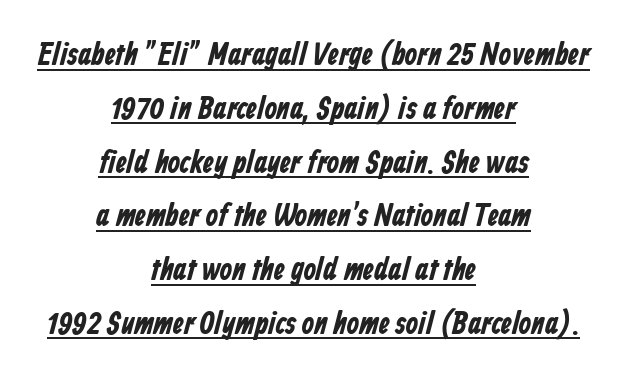
Q: Is the text bold? A: Yes.
Q: Is the typeface a serif or a sans-serif typeface? A: Sans-serif.
Q: Is the text underlined? A: Yes.
Q: How is the paragraph aligned? A: Centered.
Q: Is the spacing between letters normal or unusually wide? A: Normal.
Q: Is the spacing between lines tight, normal or loose? A: Normal.
Q: Width (condensed, normal, or wide)? A: Condensed.
Q: Stroke contrast? A: Low.
Q: x-height? A: Medium.
Q: Monospaced? A: No.
